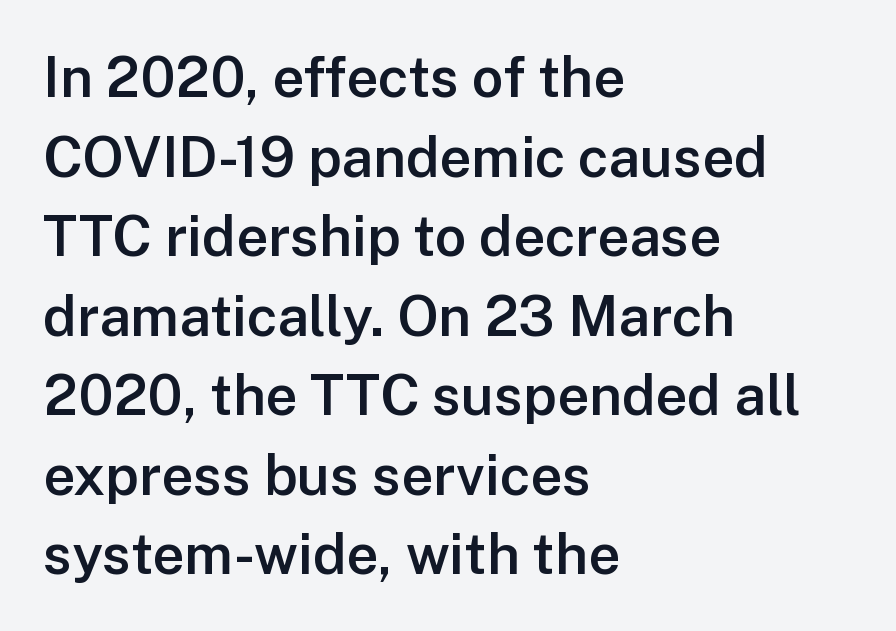
The image shows 56 px semibold sans-serif type, upright; set left-aligned, normal line spacing (1.42x), normal letter spacing, not underlined; low stroke contrast and a medium x-height.
